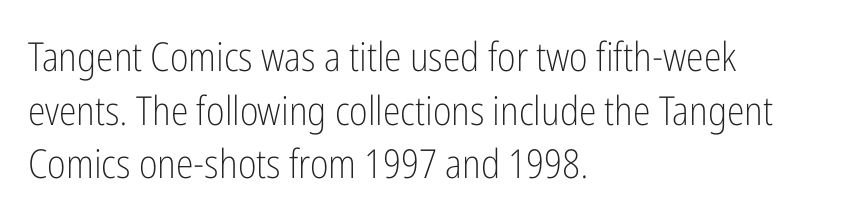
The foot of each line stays bare and open. Character widths vary here, with narrow letters taking less room than wide ones. A light-to-regular cut is what we see here. The lines are quadded left. Quick note: not italic, upright.
